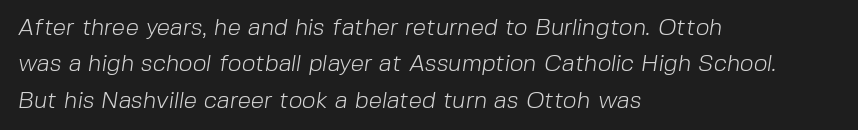
The image shows 24 px text type; set left-aligned, normal line spacing (1.52x), normal letter spacing, not underlined.
